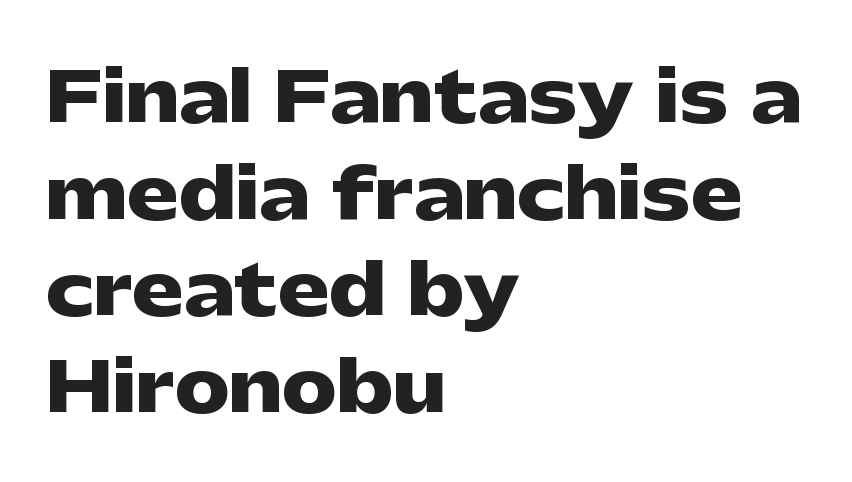
Is there much room between lines? A standard amount, neither cramped nor airy. Ascenders rise straight up at ninety degrees. The rendering shows plain stroke endings on the letterforms — a sans-serif design. The strokes are fattened all the way to bold. Letter spacing: default.
